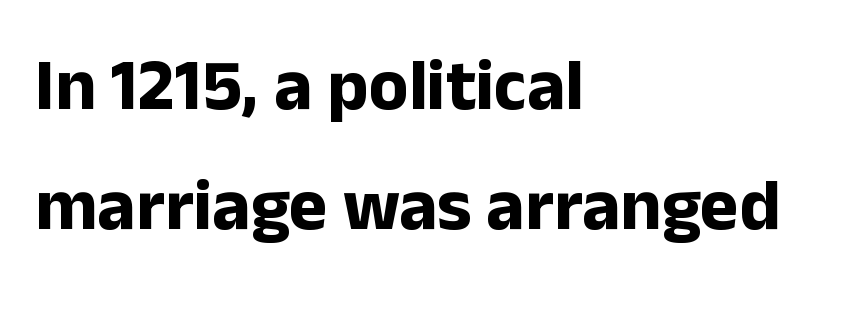
The characters look thick and weighty, a clear bold. Does the leading feel generous? No, just average. This sample uses plain, unmodified letter spacing. Casual observation: everything's shoved over to the left. The rendering shows plain stroke endings on the letterforms — a sans-serif design. Quick note: underline off.
